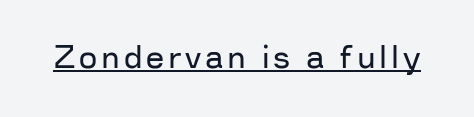
Q: Is the text bold? A: No.
Q: Is the text italic (slanted)? A: No, it is upright.
Q: Is the typeface a serif or a sans-serif typeface? A: Sans-serif.
Q: Is the text underlined? A: Yes.
Q: Width (condensed, normal, or wide)? A: Normal.
Q: Stroke contrast? A: Low.
Q: x-height? A: Medium.
Q: Monospaced? A: No.
